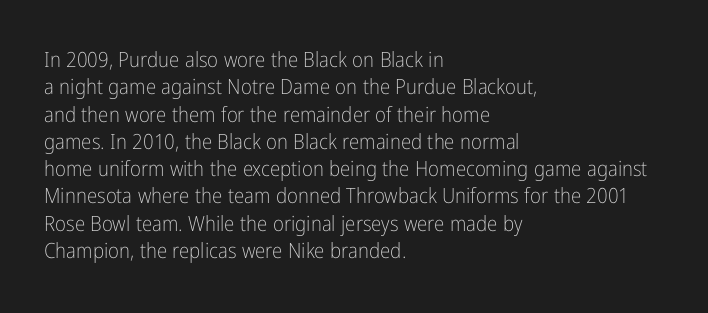
{"italic": "no", "bold": "no", "underline": "no", "align": "left", "line_spacing": "normal", "line_spacing_ratio": 1.3, "letter_spacing": "normal", "letter_spacing_em": 0.0, "glyph_px": 21}
